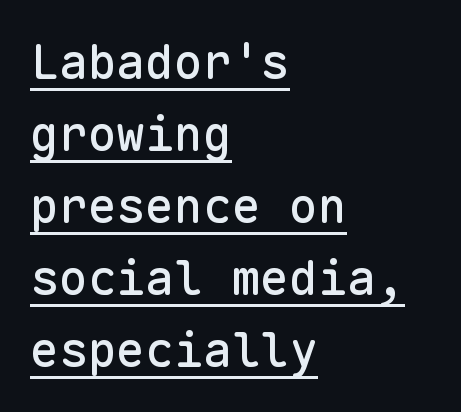
The image shows 48 px sans-serif type, upright, monospaced; set left-aligned, normal line spacing (1.5x), normal letter spacing, underlined; low stroke contrast and a medium x-height.
